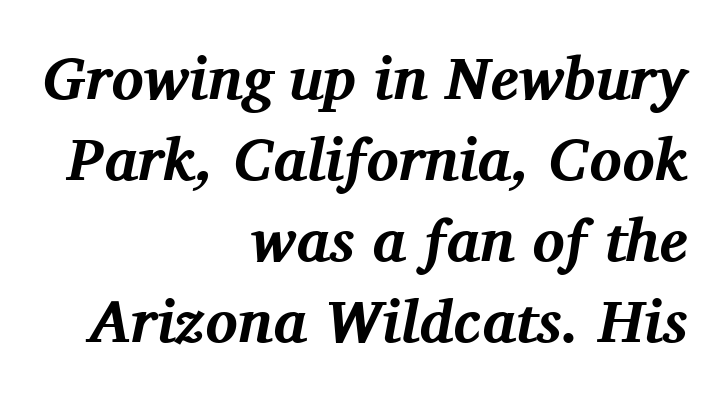
The image shows 60 px bold serif type, italic (leaning right); set right-aligned, normal line spacing (1.35x), normal letter spacing, not underlined; medium stroke contrast and a medium x-height.
